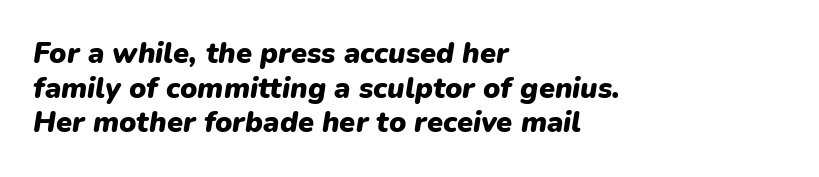
{"italic": "yes", "lean": "right", "slant_degrees": 9, "bold": "yes", "weight": "heavy", "width": "normal", "stroke_contrast": "low", "x_height": "medium", "monospaced": "no", "underline": "no", "align": "left", "line_spacing_ratio": 1.19, "letter_spacing": "normal", "letter_spacing_em": 0.0, "glyph_px": 29}
